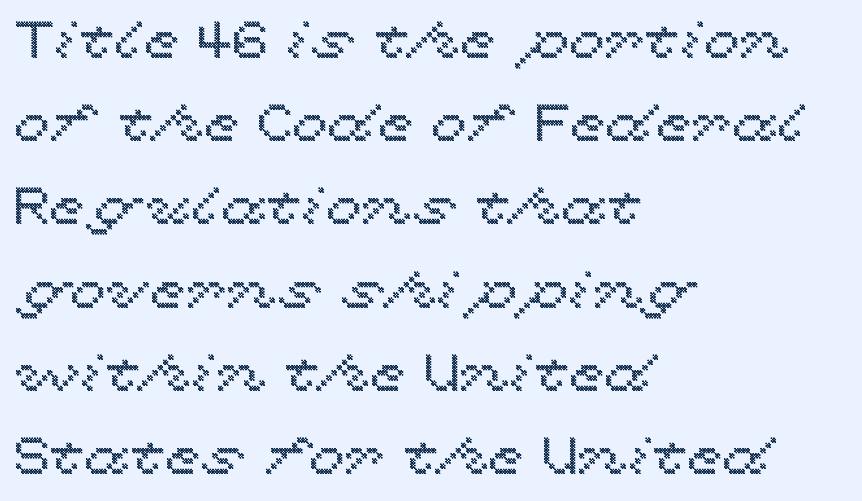
The image shows 52 px wide type; set left-aligned, normal line spacing (1.6x), normal letter spacing, not underlined; a medium x-height.
